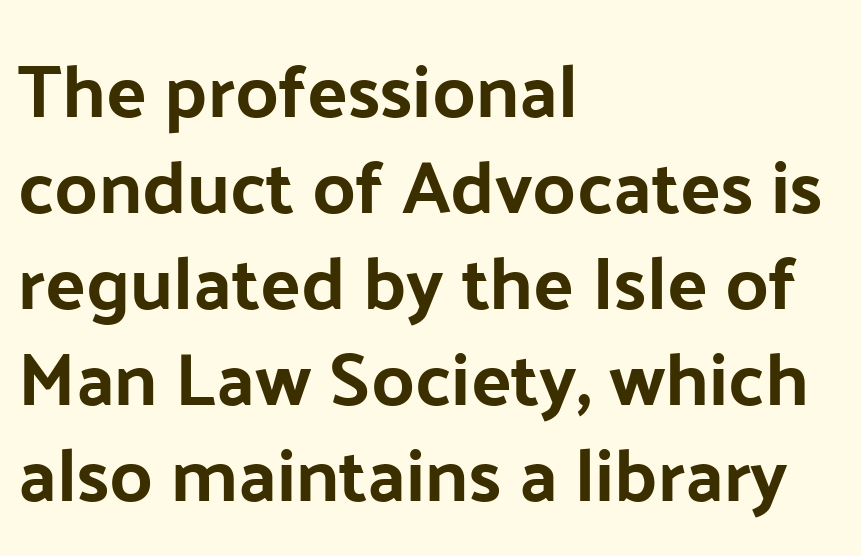
{"serif": "no", "italic": "no", "width": "normal", "stroke_contrast": "low", "x_height": "medium", "monospaced": "no", "underline": "no", "align": "left", "line_spacing": "normal", "line_spacing_ratio": 1.28, "letter_spacing": "normal", "letter_spacing_em": 0.0, "glyph_px": 75}
